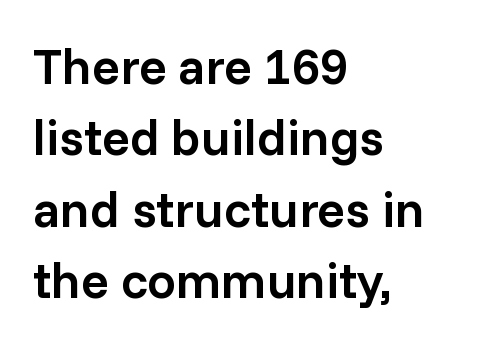
The image shows 51 px semibold sans-serif type, upright; set left-aligned, normal line spacing (1.4x), normal letter spacing, not underlined; low stroke contrast and a medium x-height.
